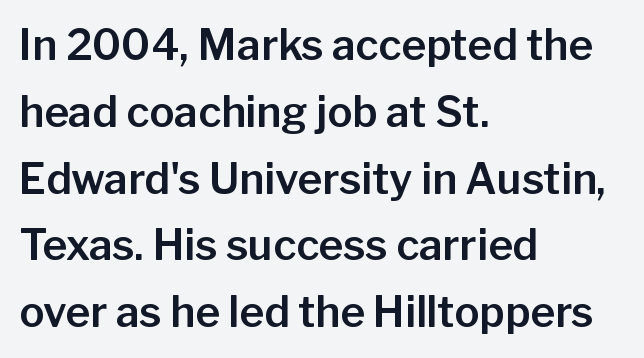
How would I describe the line gaps? Plain and ordinary. You can tell it's not italic because the verticals are truly vertical. The string is rendered with underlining switched off. The characters display no serif detailing; their extremities are plain. Short note: letters normally spaced. These lines are set flush left with a ragged right edge.
